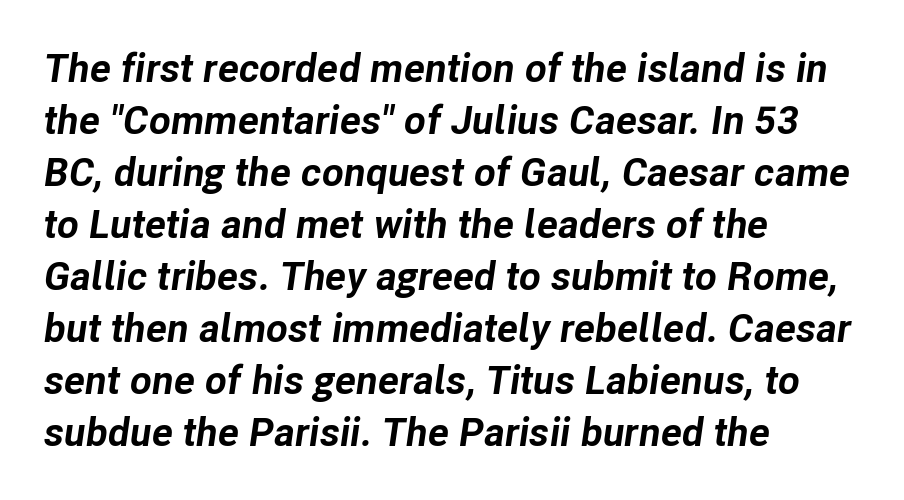
{"italic": "yes", "lean": "right", "slant_degrees": 8, "bold": "yes", "weight": "bold", "width": "normal", "stroke_contrast": "low", "x_height": "medium", "monospaced": "no", "underline": "no", "align": "left", "line_spacing": "normal", "line_spacing_ratio": 1.3, "letter_spacing": "normal", "letter_spacing_em": 0.0, "glyph_px": 40}
